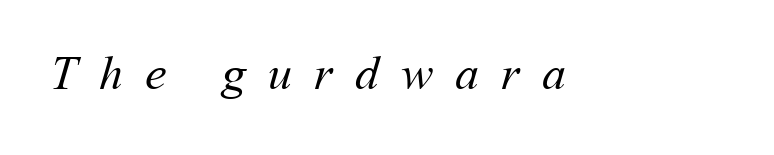
{"bold": "no", "weight": "regular", "width": "normal", "stroke_contrast": "medium", "x_height": "medium", "monospaced": "no", "underline": "no", "letter_spacing": "wide", "letter_spacing_em": 0.46, "glyph_px": 48}
